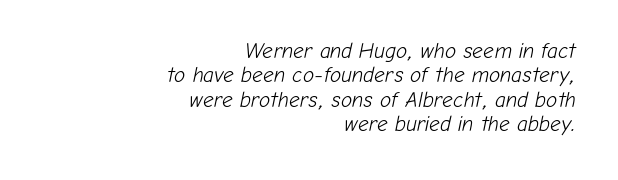
The specimen reads as italic at a glance. Horizontally, the lines are justified to the trailing edge only. The face used here is rendered with its standard letterfit. The foot of each line stays bare and open.
